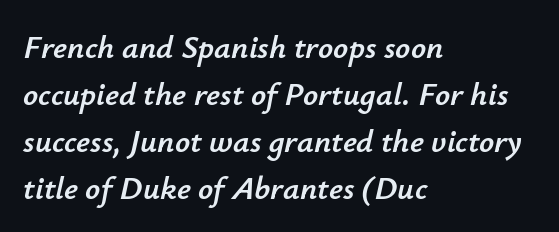
The image shows 33 px text type, italic (leaning right); set left-aligned, normal line spacing (1.42x), normal letter spacing, not underlined; low stroke contrast and a small x-height.
